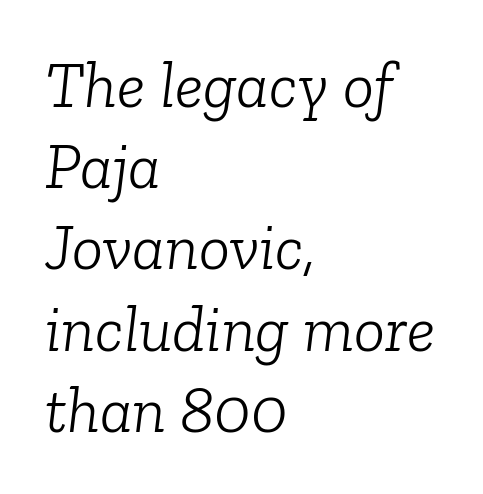
{"serif": "yes", "italic": "yes", "lean": "right", "slant_degrees": 6, "bold": "no", "weight": "light", "width": "normal", "stroke_contrast": "low", "x_height": "medium", "monospaced": "no", "underline": "no", "align": "left", "line_spacing": "normal", "line_spacing_ratio": 1.25, "letter_spacing": "normal", "letter_spacing_em": 0.0, "glyph_px": 65}
